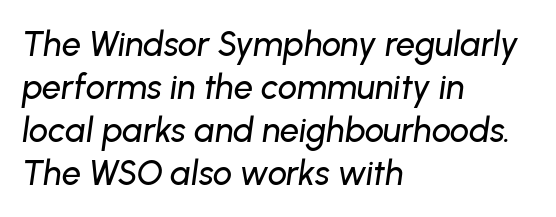
Q: Is the text italic (slanted)? A: Yes, it leans right by about 8 degrees.
Q: Is the text underlined? A: No.
Q: How is the paragraph aligned? A: Left-aligned.
Q: Is the spacing between letters normal or unusually wide? A: Normal.
Q: Is the spacing between lines tight, normal or loose? A: Normal.
Q: Width (condensed, normal, or wide)? A: Normal.
Q: Stroke contrast? A: Low.
Q: x-height? A: Medium.
Q: Monospaced? A: No.
